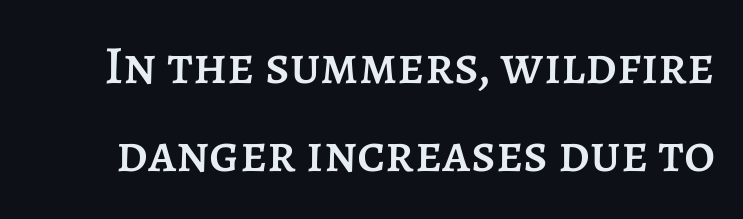
{"italic": "no", "width": "normal", "stroke_contrast": "low", "x_height": "large", "monospaced": "no", "underline": "no", "line_spacing": "normal", "line_spacing_ratio": 1.63, "letter_spacing": "normal", "letter_spacing_em": 0.0, "glyph_px": 54}
